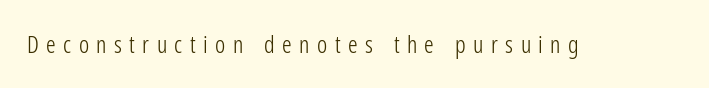
If you drew a line through each stem, it would be perfectly vertical. The letterforms sit at book weight or below. Glyph-to-glyph distance is far greater than everyday printed text. Has an underline been added? It has not.
